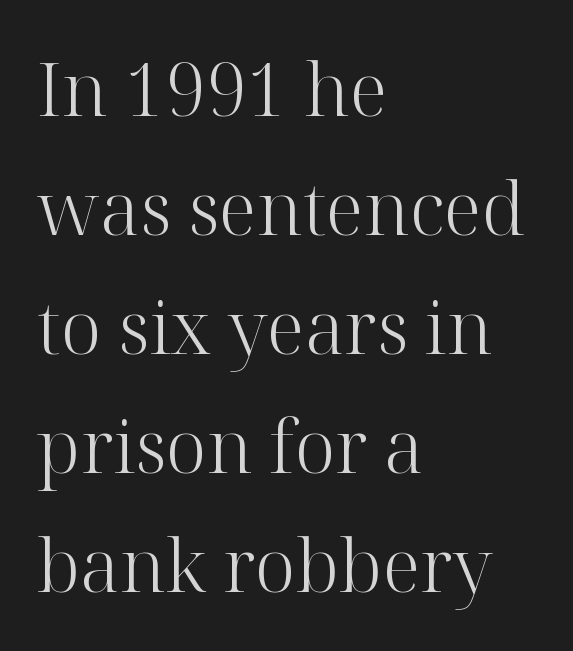
The lettering holds an erect, upright posture throughout. Vertically, the passage feels balanced, rows spaced as you'd expect. You could not count columns in this text — the font is proportionally spaced. Typographically, this falls in the serif category. Typeset ragged right — the left edge is the straight one.
